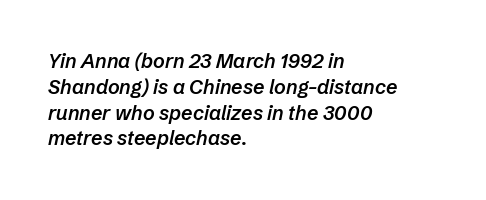
{"italic": "yes", "lean": "right", "slant_degrees": 12, "bold": "semi", "underline": "no", "align": "left", "line_spacing": "normal", "line_spacing_ratio": 1.29, "letter_spacing": "normal", "letter_spacing_em": 0.0, "glyph_px": 20}
